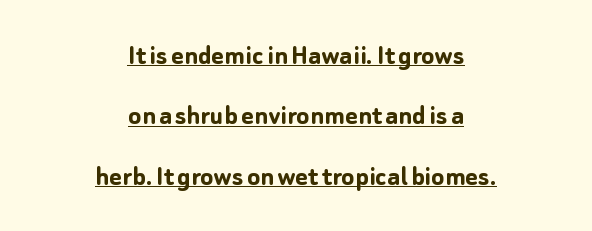
{"serif": "no", "italic": "no", "bold": "yes", "weight": "semibold", "width": "normal", "stroke_contrast": "low", "x_height": "medium", "monospaced": "no", "underline": "yes", "align": "center", "line_spacing": "loose", "line_spacing_ratio": 2.01, "letter_spacing": "normal", "letter_spacing_em": 0.0, "glyph_px": 30}
